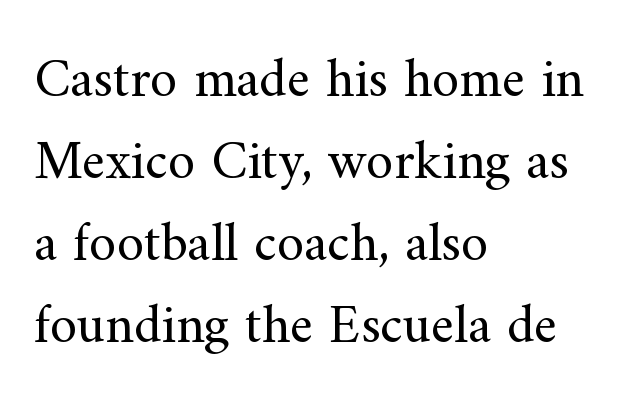
When letters stand straight like this, we call the style roman or upright. Descenders are the only things crossing below the line. Think of a printed novel: that variable character pitch is what you see here. Between one letter and the next there's only the usual sliver of space. Interline gaps are of average width in this sample.
